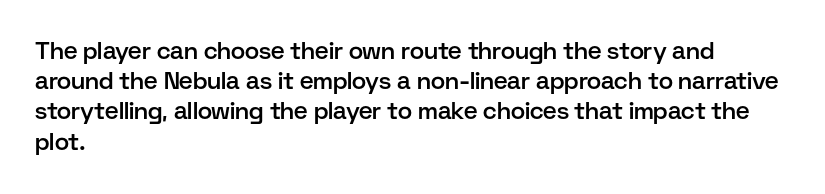
Q: Is the text bold? A: Semi-bold.
Q: Is the text italic (slanted)? A: No, it is upright.
Q: Is the text underlined? A: No.
Q: How is the paragraph aligned? A: Left-aligned.
Q: Is the spacing between letters normal or unusually wide? A: Normal.
Q: Is the spacing between lines tight, normal or loose? A: Normal.
